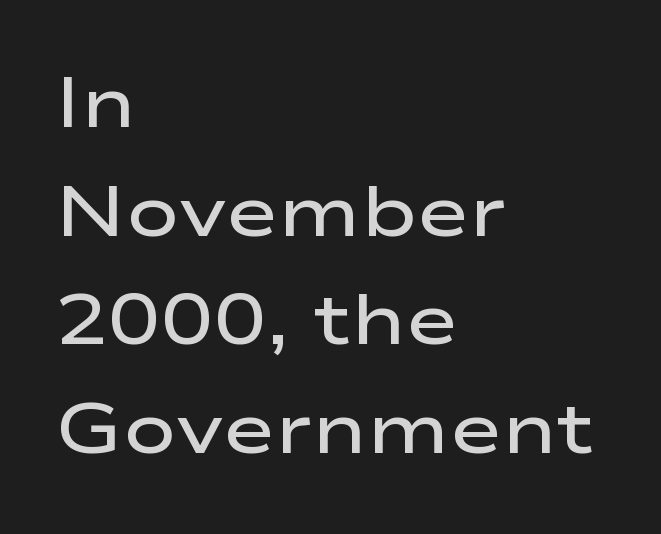
The image shows 71 px semibold, wide sans-serif type, upright; set left-aligned, normal line spacing (1.53x), normal letter spacing, not underlined; low stroke contrast and a medium x-height.
